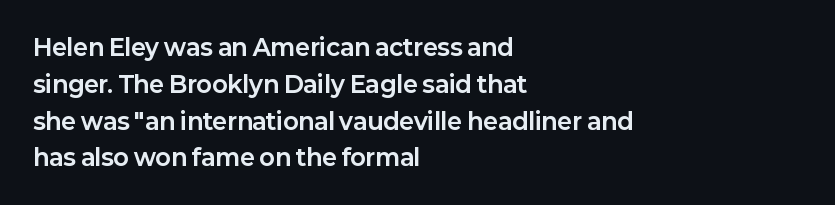
{"italic": "no", "bold": "yes", "underline": "no", "align": "left", "line_spacing": "normal", "line_spacing_ratio": 1.6, "letter_spacing": "normal", "letter_spacing_em": 0.0, "glyph_px": 23}
